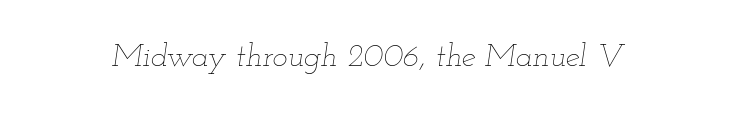
Q: Is the text bold? A: No.
Q: Is the text italic (slanted)? A: Yes, it leans right by about 12 degrees.
Q: Is the text underlined? A: No.
Q: Is the spacing between letters normal or unusually wide? A: Normal.
Q: Width (condensed, normal, or wide)? A: Wide.
Q: Stroke contrast? A: Low.
Q: x-height? A: Small.
Q: Monospaced? A: No.
